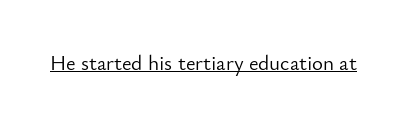
Q: Is the text bold? A: No.
Q: Is the text italic (slanted)? A: No, it is upright.
Q: Is the text underlined? A: Yes.
Q: Is the spacing between letters normal or unusually wide? A: Normal.
